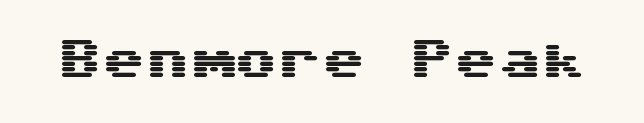
{"serif": "no", "italic": "no", "width": "wide", "stroke_contrast": "medium", "x_height": "medium", "underline": "no", "letter_spacing": "normal", "letter_spacing_em": 0.0, "glyph_px": 44}
